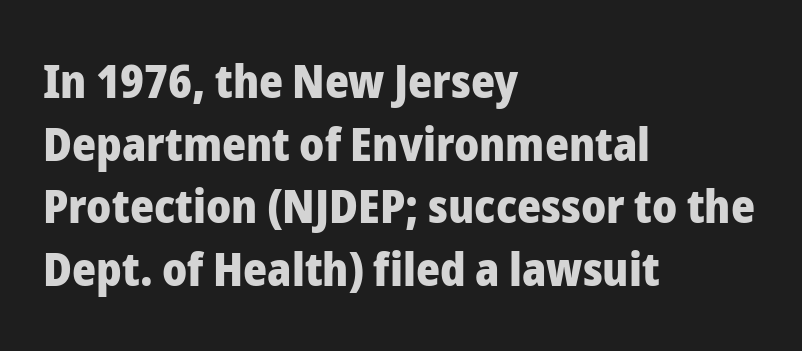
Q: Is the text bold? A: Yes.
Q: Is the text italic (slanted)? A: No, it is upright.
Q: Is the typeface a serif or a sans-serif typeface? A: Sans-serif.
Q: Is the text underlined? A: No.
Q: How is the paragraph aligned? A: Left-aligned.
Q: Is the spacing between letters normal or unusually wide? A: Normal.
Q: Is the spacing between lines tight, normal or loose? A: Normal.
Q: Width (condensed, normal, or wide)? A: Normal.
Q: Stroke contrast? A: Low.
Q: x-height? A: Medium.
Q: Monospaced? A: No.
